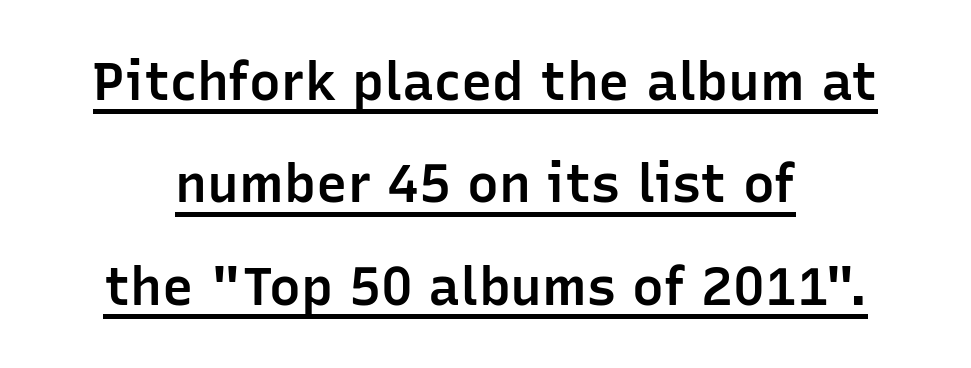
Q: Is the text bold? A: Semi-bold.
Q: Is the text italic (slanted)? A: No, it is upright.
Q: Is the typeface a serif or a sans-serif typeface? A: Sans-serif.
Q: Is the text underlined? A: Yes.
Q: How is the paragraph aligned? A: Centered.
Q: Is the spacing between letters normal or unusually wide? A: Normal.
Q: Is the spacing between lines tight, normal or loose? A: Loose.
Q: Width (condensed, normal, or wide)? A: Normal.
Q: Stroke contrast? A: Low.
Q: x-height? A: Medium.
Q: Monospaced? A: No.
